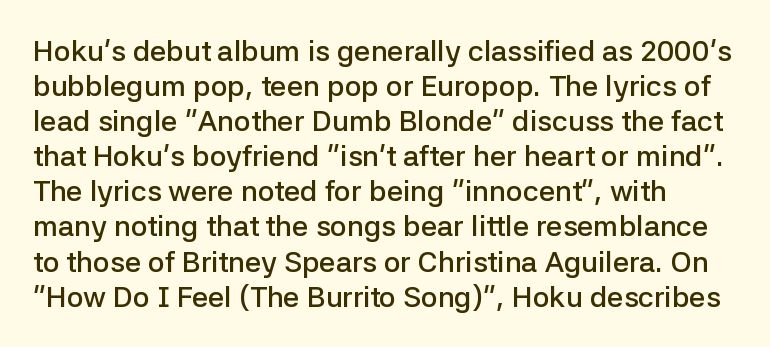
Q: Is the text bold? A: Semi-bold.
Q: Is the text italic (slanted)? A: No, it is upright.
Q: Is the typeface a serif or a sans-serif typeface? A: Sans-serif.
Q: Is the text underlined? A: No.
Q: How is the paragraph aligned? A: Left-aligned.
Q: Is the spacing between letters normal or unusually wide? A: Normal.
Q: Width (condensed, normal, or wide)? A: Normal.
Q: Stroke contrast? A: Low.
Q: x-height? A: Medium.
Q: Monospaced? A: No.
